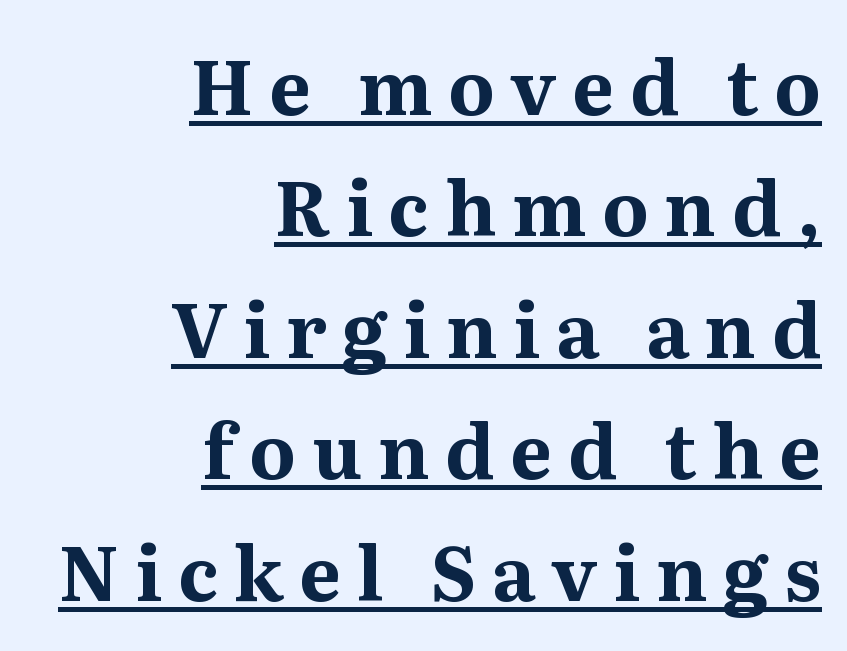
A typographer would call this underscored text. A roman cut, with each character standing at attention. Tracking here is generous; glyphs stand well apart from one another. Is this a fixed-width face? No — the glyphs have proportional, varying widths.
